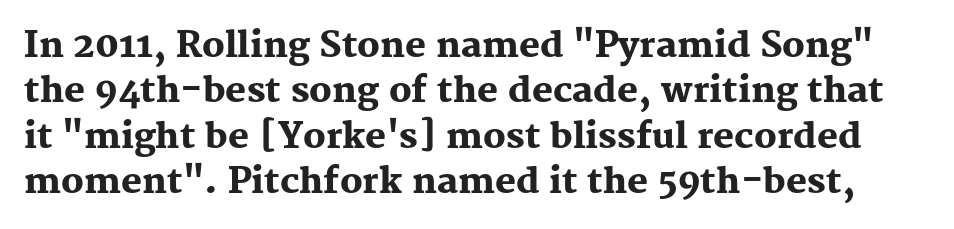
{"serif": "yes", "italic": "no", "bold": "yes", "weight": "heavy", "width": "normal", "stroke_contrast": "medium", "x_height": "medium", "monospaced": "no", "underline": "no", "line_spacing": "normal", "line_spacing_ratio": 1.3, "letter_spacing": "normal", "letter_spacing_em": 0.0, "glyph_px": 35}
